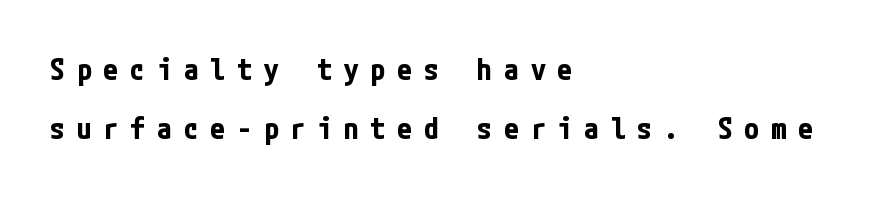
Q: Is the text bold? A: Yes.
Q: Is the text italic (slanted)? A: No, it is upright.
Q: Is the typeface a serif or a sans-serif typeface? A: Sans-serif.
Q: Is the text underlined? A: No.
Q: How is the paragraph aligned? A: Left-aligned.
Q: Is the spacing between letters normal or unusually wide? A: Unusually wide.
Q: Is the spacing between lines tight, normal or loose? A: Loose.
Q: Width (condensed, normal, or wide)? A: Condensed.
Q: Stroke contrast? A: Low.
Q: x-height? A: Medium.
